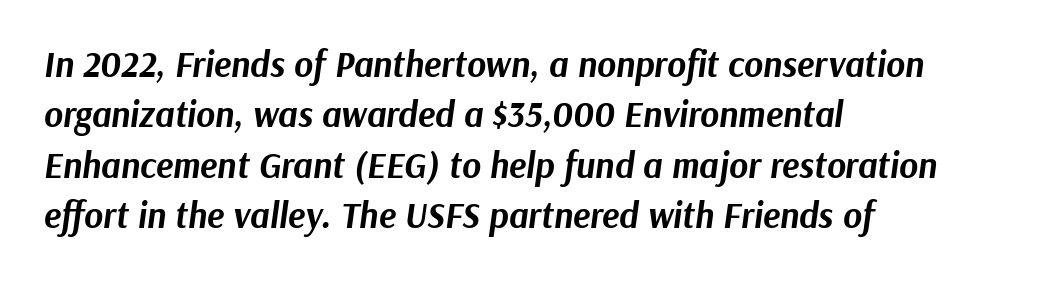
The image shows 36 px bold type, italic (leaning right); set left-aligned, normal line spacing (1.4x), normal letter spacing, not underlined; medium stroke contrast and a medium x-height.
